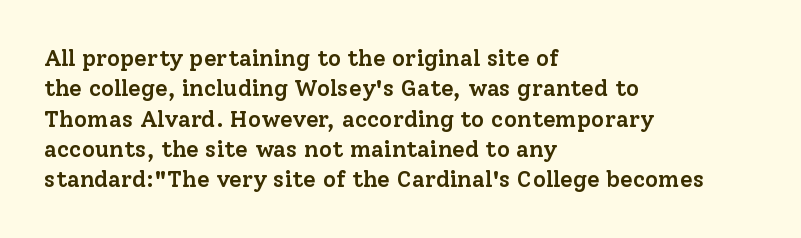
The space between consecutive lines is moderate. Each glyph is drawn with semibold strokes, heavier than normal yet not fully bold. Casual observation: everything's shoved over to the left. Letters rest on an invisible, unmarked baseline. It's the straight-up-and-down kind of type. Standard letterfit; no display-style spreading of the glyphs.
